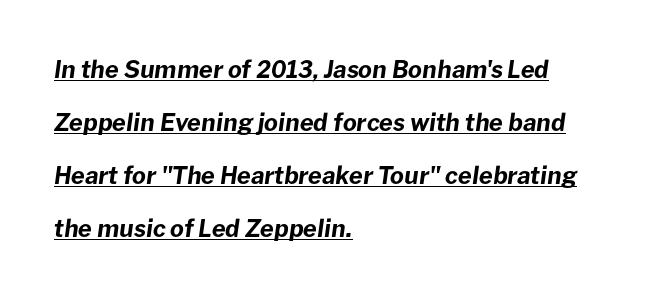
Q: Is the text bold? A: Yes.
Q: Is the text italic (slanted)? A: Yes, it leans right by about 8 degrees.
Q: Is the text underlined? A: Yes.
Q: How is the paragraph aligned? A: Left-aligned.
Q: Is the spacing between letters normal or unusually wide? A: Normal.
Q: Is the spacing between lines tight, normal or loose? A: Loose.
